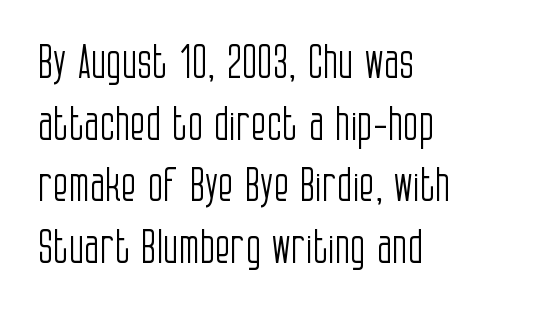
{"serif": "no", "italic": "no", "bold": "no", "weight": "light", "width": "condensed", "stroke_contrast": "low", "x_height": "large", "monospaced": "no", "underline": "no", "align": "left", "line_spacing": "normal", "line_spacing_ratio": 1.37, "letter_spacing": "normal", "letter_spacing_em": 0.0, "glyph_px": 45}
